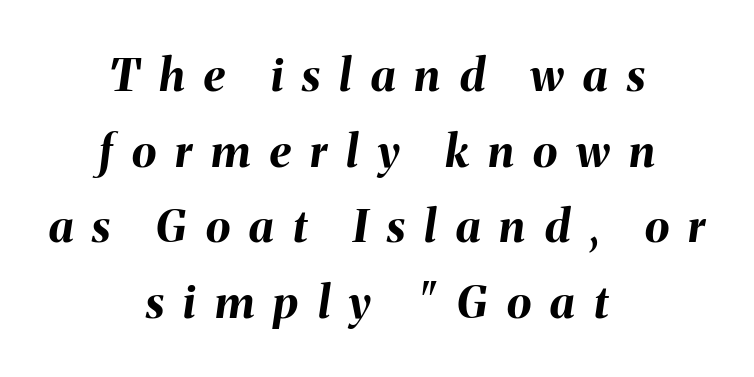
{"italic": "yes", "lean": "right", "slant_degrees": 8, "bold": "yes", "weight": "bold", "width": "normal", "stroke_contrast": "medium", "x_height": "medium", "monospaced": "no", "underline": "no", "align": "center", "line_spacing": "normal", "line_spacing_ratio": 1.68, "letter_spacing": "wide", "letter_spacing_em": 0.43, "glyph_px": 45}
